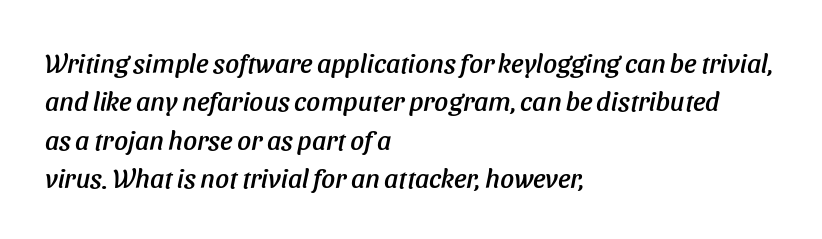
Q: Is the text italic (slanted)? A: Yes, it leans right by about 11 degrees.
Q: Is the text underlined? A: No.
Q: How is the paragraph aligned? A: Left-aligned.
Q: Is the spacing between letters normal or unusually wide? A: Normal.
Q: Is the spacing between lines tight, normal or loose? A: Normal.
